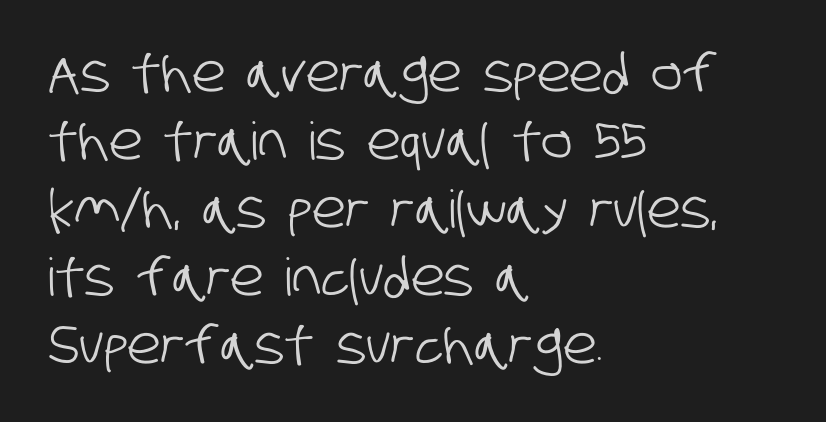
Just letters on the line, the space beneath them empty. Vertical spacing — default. Reading down the block, your eye returns to a fixed left position each line. Varying glyph widths throughout — classic text-font behaviour. Does the type have serifs? No, each stem ends abruptly. Nobody touched the tracking dial on this one.
